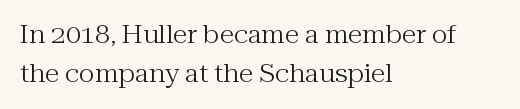
{"italic": "no", "bold": "no", "underline": "no", "align": "left", "line_spacing": "normal", "line_spacing_ratio": 1.64, "letter_spacing": "normal", "letter_spacing_em": 0.0, "glyph_px": 24}
